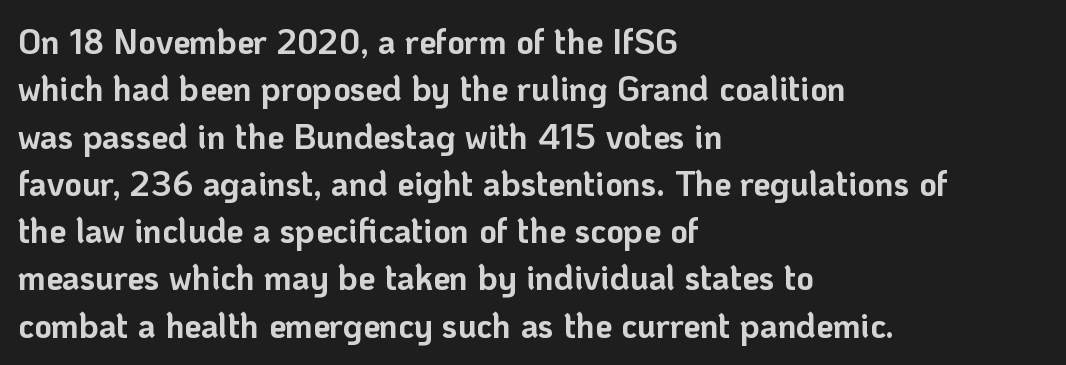
Q: Is the text bold? A: Yes.
Q: Is the text italic (slanted)? A: No, it is upright.
Q: Is the typeface a serif or a sans-serif typeface? A: Sans-serif.
Q: Is the text underlined? A: No.
Q: How is the paragraph aligned? A: Left-aligned.
Q: Is the spacing between letters normal or unusually wide? A: Normal.
Q: Is the spacing between lines tight, normal or loose? A: Normal.
Q: Width (condensed, normal, or wide)? A: Normal.
Q: Stroke contrast? A: Low.
Q: x-height? A: Medium.
Q: Monospaced? A: No.
